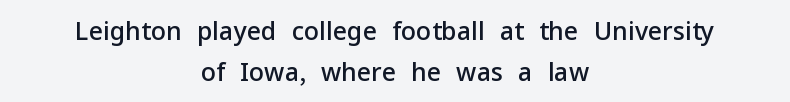
Q: Is the text bold? A: Semi-bold.
Q: Is the text italic (slanted)? A: No, it is upright.
Q: Is the text underlined? A: No.
Q: How is the paragraph aligned? A: Centered.
Q: Is the spacing between letters normal or unusually wide? A: Normal.
Q: Is the spacing between lines tight, normal or loose? A: Normal.
